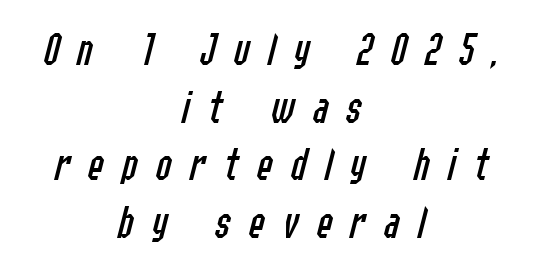
Q: Is the text bold? A: No.
Q: Is the text italic (slanted)? A: Yes, it leans right by about 14 degrees.
Q: Is the text underlined? A: No.
Q: How is the paragraph aligned? A: Centered.
Q: Is the spacing between letters normal or unusually wide? A: Unusually wide.
Q: Width (condensed, normal, or wide)? A: Condensed.
Q: Stroke contrast? A: Low.
Q: x-height? A: Medium.
Q: Monospaced? A: No.
